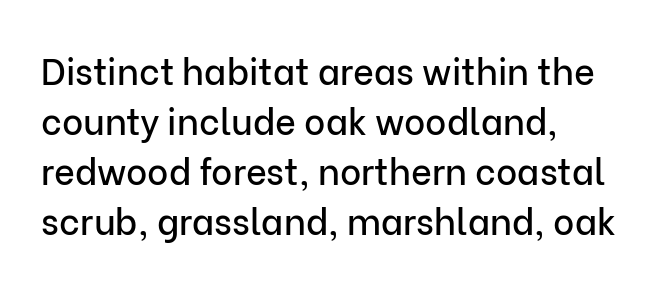
{"serif": "no", "italic": "no", "width": "normal", "stroke_contrast": "low", "x_height": "medium", "monospaced": "no", "underline": "no", "align": "left", "line_spacing": "normal", "line_spacing_ratio": 1.39, "letter_spacing": "normal", "letter_spacing_em": 0.0, "glyph_px": 36}
